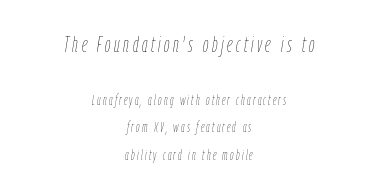
The image shows 22 px text type, italic (leaning right); set centered, loose line spacing (1.96x), not underlined; the first (top) block is 1.57x larger.
